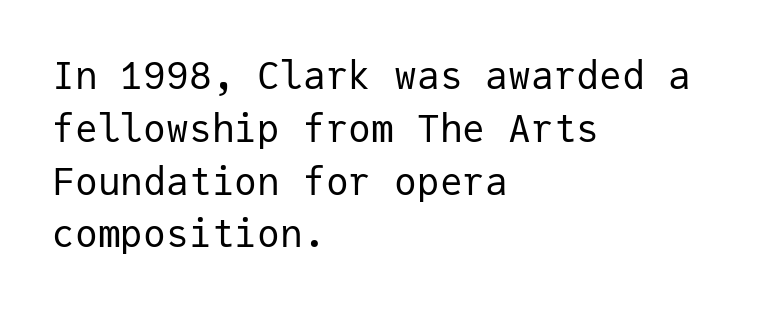
Q: Is the text bold? A: No.
Q: Is the text italic (slanted)? A: No, it is upright.
Q: Is the typeface a serif or a sans-serif typeface? A: Sans-serif.
Q: Is the text underlined? A: No.
Q: How is the paragraph aligned? A: Left-aligned.
Q: Is the spacing between letters normal or unusually wide? A: Normal.
Q: Is the spacing between lines tight, normal or loose? A: Normal.
Q: Width (condensed, normal, or wide)? A: Normal.
Q: Stroke contrast? A: Low.
Q: x-height? A: Medium.
Q: Monospaced? A: Yes.
